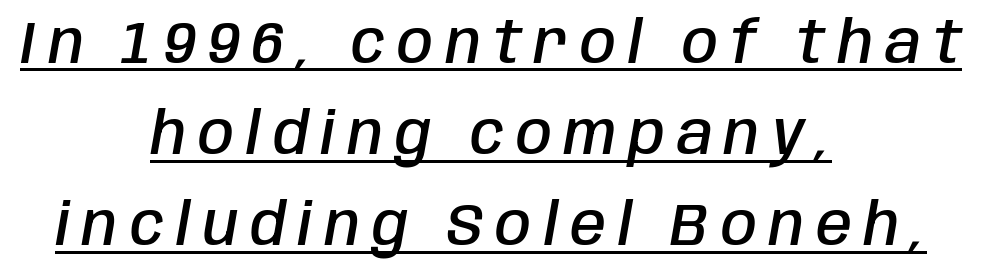
{"italic": "yes", "lean": "right", "slant_degrees": 10, "bold": "semi", "weight": "semibold", "width": "condensed", "stroke_contrast": "low", "x_height": "large", "monospaced": "no", "underline": "yes", "align": "center", "line_spacing": "normal", "line_spacing_ratio": 1.57, "letter_spacing": "wide", "letter_spacing_em": 0.21, "glyph_px": 58}
